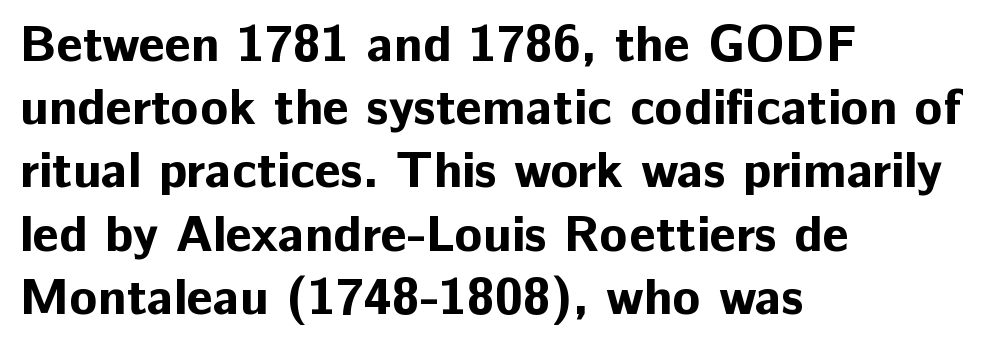
{"serif": "no", "italic": "no", "bold": "yes", "weight": "bold", "width": "normal", "stroke_contrast": "low", "x_height": "medium", "monospaced": "no", "underline": "no", "align": "left", "line_spacing_ratio": 1.24, "letter_spacing": "normal", "letter_spacing_em": 0.0, "glyph_px": 51}
